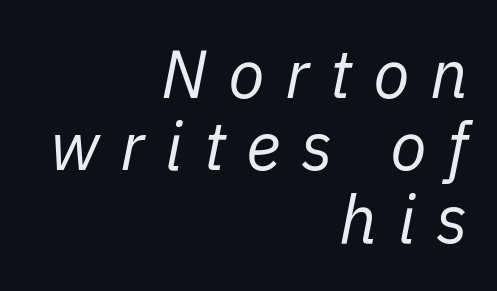
Q: Is the text bold? A: No.
Q: Is the text italic (slanted)? A: Yes, it leans right by about 11 degrees.
Q: Is the text underlined? A: No.
Q: How is the paragraph aligned? A: Right-aligned.
Q: Is the spacing between letters normal or unusually wide? A: Unusually wide.
Q: Is the spacing between lines tight, normal or loose? A: Tight.
Q: Width (condensed, normal, or wide)? A: Normal.
Q: Stroke contrast? A: Low.
Q: x-height? A: Medium.
Q: Monospaced? A: No.
